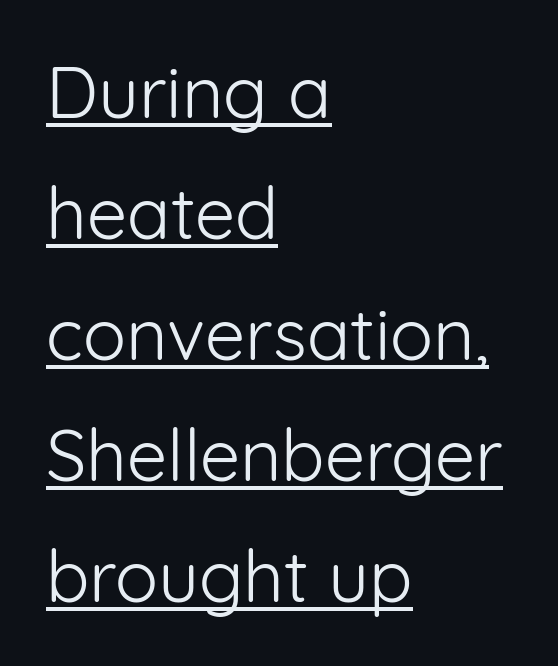
The image shows 72 px light sans-serif type, upright; set left-aligned, normal line spacing (1.68x), normal letter spacing, underlined; low stroke contrast and a medium x-height.
